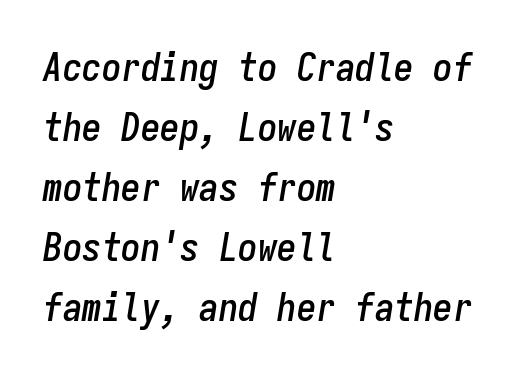
Q: Is the text italic (slanted)? A: Yes, it leans right by about 9 degrees.
Q: Is the text underlined? A: No.
Q: How is the paragraph aligned? A: Left-aligned.
Q: Is the spacing between letters normal or unusually wide? A: Normal.
Q: Is the spacing between lines tight, normal or loose? A: Normal.
Q: Width (condensed, normal, or wide)? A: Condensed.
Q: Stroke contrast? A: Low.
Q: x-height? A: Medium.
Q: Monospaced? A: Yes.
